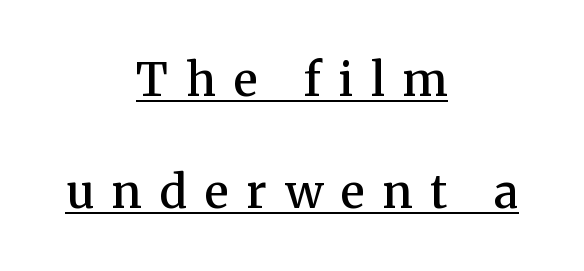
Q: Is the text bold? A: Semi-bold.
Q: Is the text italic (slanted)? A: No, it is upright.
Q: Is the typeface a serif or a sans-serif typeface? A: Serif.
Q: Is the text underlined? A: Yes.
Q: How is the paragraph aligned? A: Centered.
Q: Is the spacing between letters normal or unusually wide? A: Unusually wide.
Q: Is the spacing between lines tight, normal or loose? A: Loose.
Q: Width (condensed, normal, or wide)? A: Normal.
Q: Stroke contrast? A: Medium.
Q: x-height? A: Medium.
Q: Monospaced? A: No.
